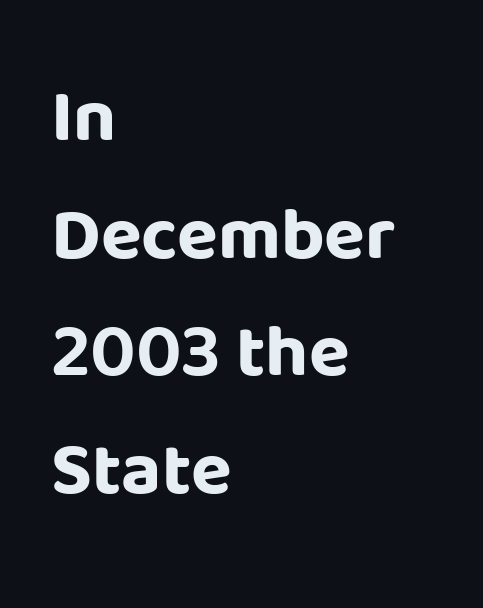
The image shows 75 px bold sans-serif type, upright; set left-aligned, normal line spacing (1.57x), normal letter spacing, not underlined; low stroke contrast and a large x-height.
